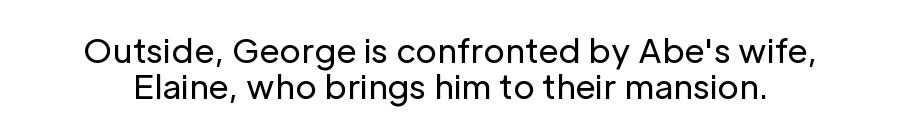
Q: Is the text bold? A: No.
Q: Is the text italic (slanted)? A: No, it is upright.
Q: Is the typeface a serif or a sans-serif typeface? A: Sans-serif.
Q: Is the text underlined? A: No.
Q: Is the spacing between letters normal or unusually wide? A: Normal.
Q: Is the spacing between lines tight, normal or loose? A: Tight.
Q: Width (condensed, normal, or wide)? A: Normal.
Q: Stroke contrast? A: Low.
Q: x-height? A: Medium.
Q: Monospaced? A: No.
